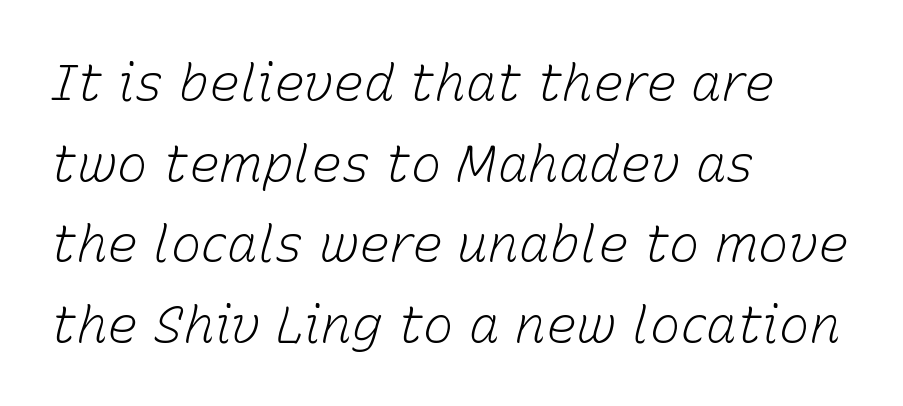
Words appear dense and cohesive because spacing is normal. The typography opts for an oblique posture over an upright one. A typesetter would call this proportional, since set widths differ per character. Each stroke keeps to a modest, everyday thickness or less. The ragged edge is on the right, which tells us the setting is flush left.
